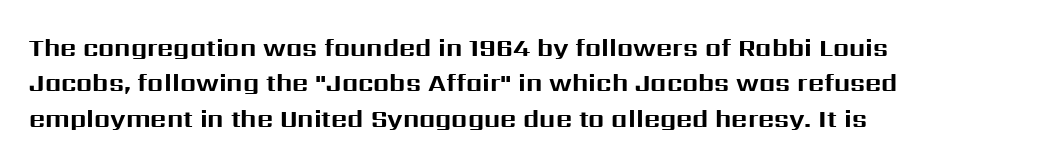
The image shows 25 px bold type, upright; set left-aligned, normal line spacing (1.42x), normal letter spacing, not underlined.
